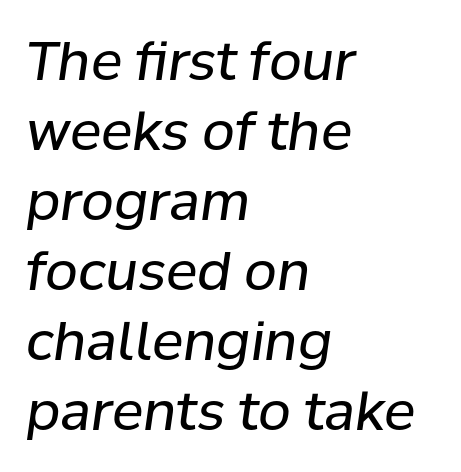
The line texture is even and compact thanks to regular tracking. Each new line begins a customary step beneath the previous one. When letters slant like this, we call the style italic. Each letter keeps its own natural width here, so spacing adapts to shape.
